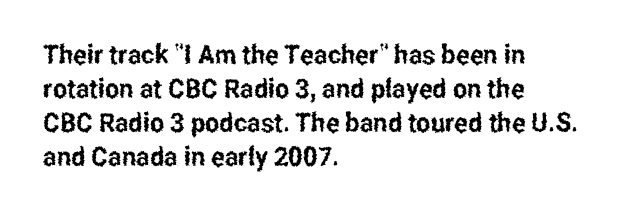
The image shows 27 px text type, upright; set left-aligned, normal line spacing (1.26x), normal letter spacing, not underlined.
